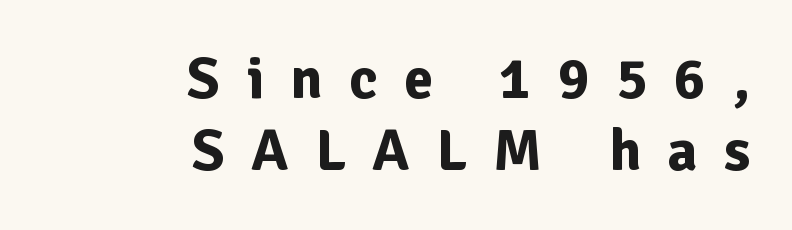
Q: Is the text bold? A: Yes.
Q: Is the text italic (slanted)? A: No, it is upright.
Q: Is the typeface a serif or a sans-serif typeface? A: Sans-serif.
Q: Is the text underlined? A: No.
Q: How is the paragraph aligned? A: Right-aligned.
Q: Is the spacing between letters normal or unusually wide? A: Unusually wide.
Q: Width (condensed, normal, or wide)? A: Normal.
Q: Stroke contrast? A: Low.
Q: x-height? A: Medium.
Q: Monospaced? A: No.
